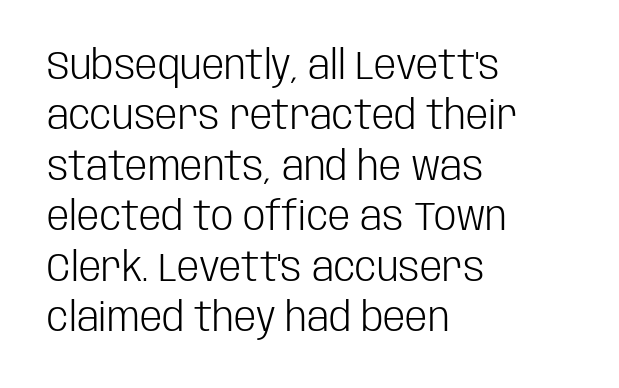
Q: Is the text bold? A: No.
Q: Is the text italic (slanted)? A: No, it is upright.
Q: Is the typeface a serif or a sans-serif typeface? A: Sans-serif.
Q: Is the text underlined? A: No.
Q: How is the paragraph aligned? A: Left-aligned.
Q: Is the spacing between letters normal or unusually wide? A: Normal.
Q: Is the spacing between lines tight, normal or loose? A: Normal.
Q: Width (condensed, normal, or wide)? A: Condensed.
Q: Stroke contrast? A: Low.
Q: x-height? A: Large.
Q: Monospaced? A: No.
